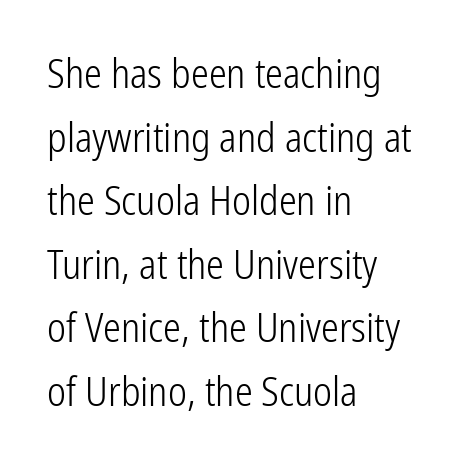
{"serif": "no", "italic": "no", "bold": "no", "weight": "light", "width": "condensed", "stroke_contrast": "low", "x_height": "medium", "monospaced": "no", "underline": "no", "align": "left", "line_spacing": "normal", "line_spacing_ratio": 1.59, "letter_spacing": "normal", "letter_spacing_em": 0.0, "glyph_px": 40}
